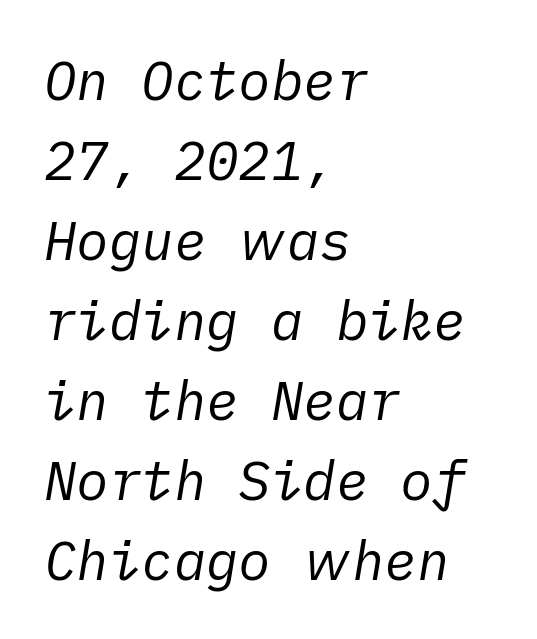
A typesetter would mark this as italic. Typeset ragged right — the left edge is the straight one. The letterforms sit at book weight or below. Letter spacing: default. The space between consecutive lines is moderate.
